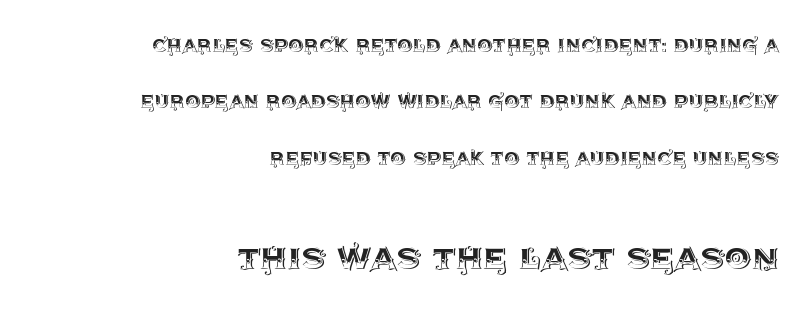
Q: Is the text italic (slanted)? A: No, it is upright.
Q: Is the text underlined? A: No.
Q: How is the paragraph aligned? A: Right-aligned.
Q: Is the spacing between letters normal or unusually wide? A: Normal.
Q: Is the spacing between lines tight, normal or loose? A: Loose.
Q: Which block of text is set in a larger size, the first (top) or the second (bottom)? A: The second (bottom) one.
Q: Width (condensed, normal, or wide)? A: Normal.
Q: x-height? A: Large.
Q: Monospaced? A: No.
